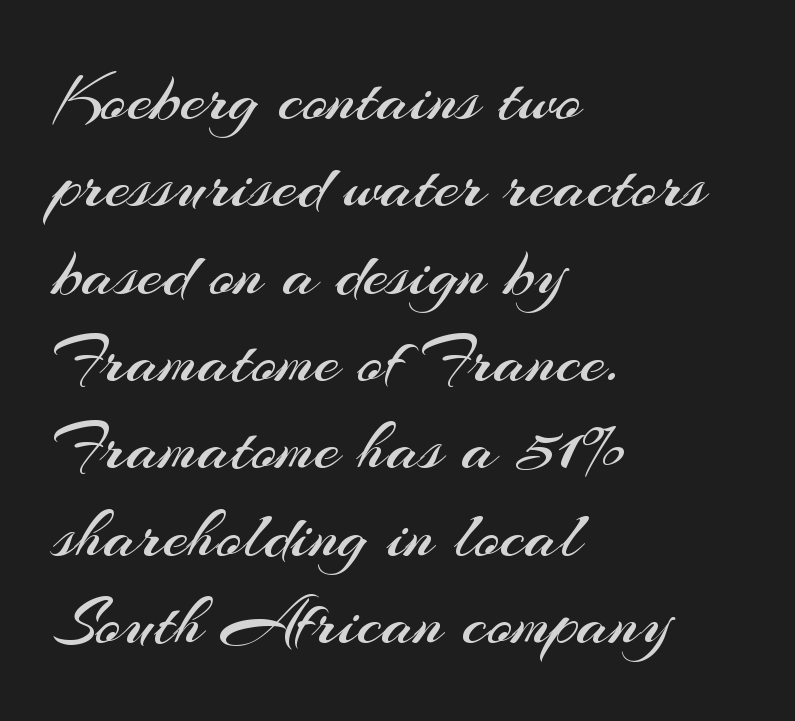
Q: Is the text bold? A: No.
Q: Is the text italic (slanted)? A: Yes.
Q: Is the typeface a serif or a sans-serif typeface? A: Sans-serif.
Q: Is the text underlined? A: No.
Q: How is the paragraph aligned? A: Left-aligned.
Q: Is the spacing between letters normal or unusually wide? A: Normal.
Q: Width (condensed, normal, or wide)? A: Normal.
Q: Stroke contrast? A: Medium.
Q: x-height? A: Small.
Q: Monospaced? A: No.
